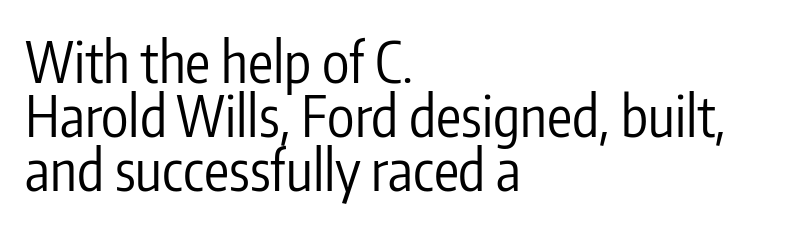
Q: Is the text bold? A: No.
Q: Is the text italic (slanted)? A: No, it is upright.
Q: Is the typeface a serif or a sans-serif typeface? A: Sans-serif.
Q: Is the text underlined? A: No.
Q: How is the paragraph aligned? A: Left-aligned.
Q: Is the spacing between letters normal or unusually wide? A: Normal.
Q: Is the spacing between lines tight, normal or loose? A: Tight.
Q: Width (condensed, normal, or wide)? A: Condensed.
Q: Stroke contrast? A: Low.
Q: x-height? A: Medium.
Q: Monospaced? A: No.
